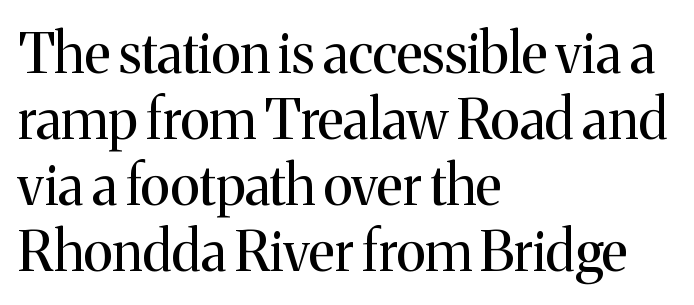
Letterform terminals end in serifs throughout the passage. Posture: straight, roman, zero tilt. The line texture is even and compact thanks to regular tracking. Has an underline been added? It has not. If you drew a ruler down the left edge, every line would touch it. Stroke mass is kept to a normal reading level or below.
